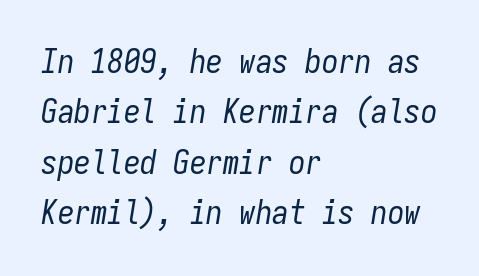
The image shows 33 px regular-weight, condensed type, italic (leaning right), monospaced; set left-aligned, normal line spacing (1.53x), normal letter spacing, not underlined; low stroke contrast and a medium x-height.
